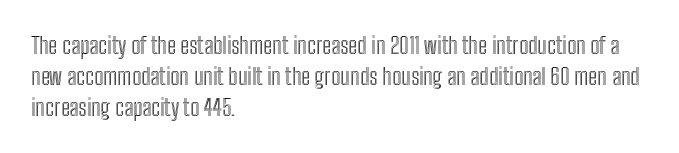
Q: Is the text italic (slanted)? A: No, it is upright.
Q: Is the text underlined? A: No.
Q: How is the paragraph aligned? A: Left-aligned.
Q: Is the spacing between letters normal or unusually wide? A: Normal.
Q: Is the spacing between lines tight, normal or loose? A: Normal.
